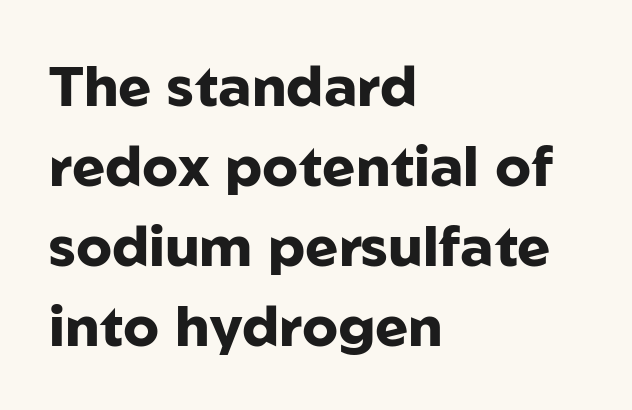
The image shows 56 px heavy sans-serif type, upright; set left-aligned, normal line spacing (1.43x), normal letter spacing, not underlined; low stroke contrast and a medium x-height.
